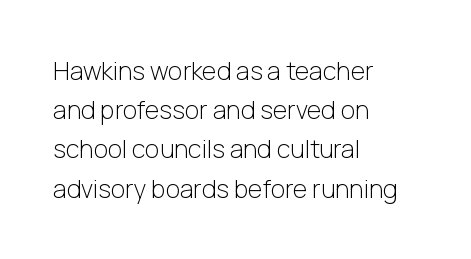
The image shows 25 px text type, upright; set left-aligned, normal line spacing (1.57x), normal letter spacing, not underlined.
